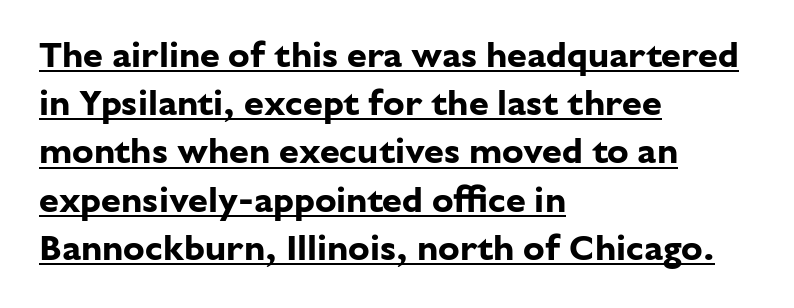
The image shows 36 px bold sans-serif type, upright; set left-aligned, normal line spacing (1.34x), normal letter spacing, underlined; low stroke contrast and a medium x-height.
